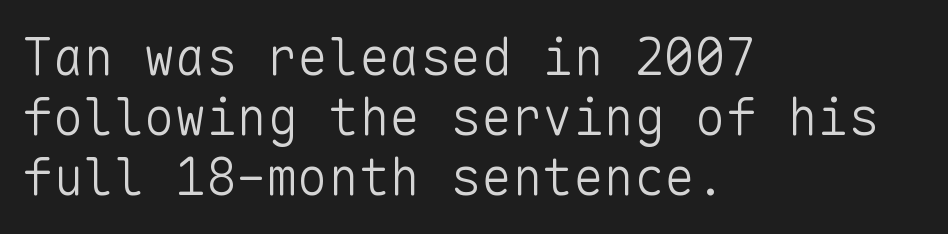
{"serif": "no", "italic": "no", "bold": "no", "weight": "light", "width": "normal", "stroke_contrast": "low", "x_height": "medium", "monospaced": "yes", "underline": "no", "align": "left", "line_spacing_ratio": 1.18, "letter_spacing": "normal", "letter_spacing_em": 0.0, "glyph_px": 51}
